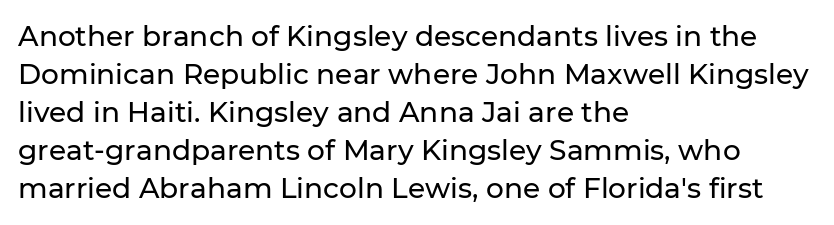
The space beneath each line is pristine and unruled. This rendering employs a face without finishing strokes, i.e., a sans-serif. Every row of glyphs begins at an identical x-position on the left. The face used here is proportionally spaced, like ordinary book or web type.
